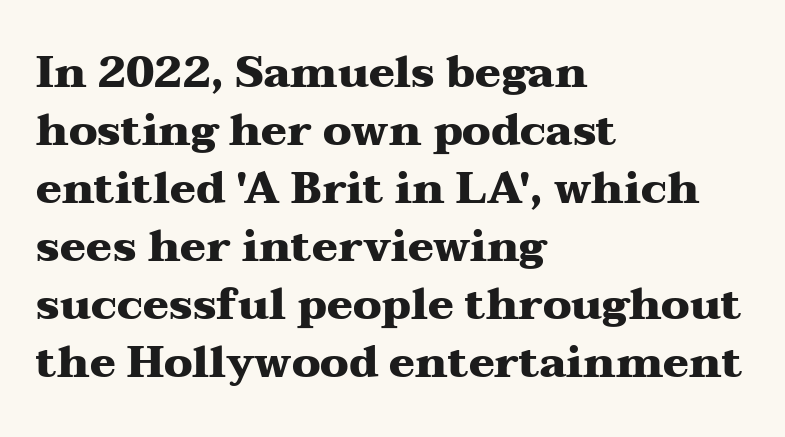
The font's upright variant was chosen for this text. The glyphs in this specimen are seriffed. Letter spacing: default. Here the designer chose a conventional face with non-uniform glyph widths.
